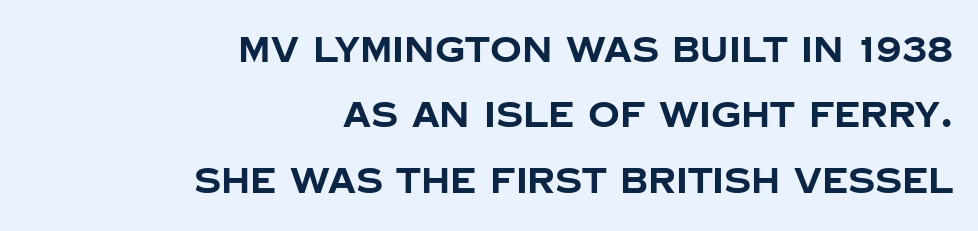
{"serif": "no", "italic": "no", "bold": "yes", "weight": "bold", "width": "normal", "stroke_contrast": "low", "x_height": "large", "monospaced": "no", "underline": "no", "align": "right", "line_spacing_ratio": 1.87, "letter_spacing": "normal", "letter_spacing_em": 0.0, "glyph_px": 35}
